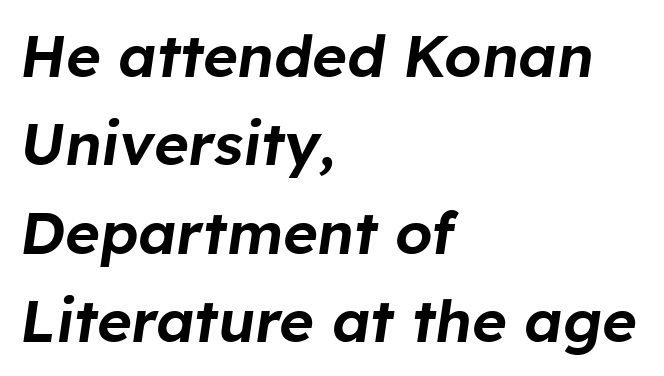
Q: Is the text italic (slanted)? A: Yes, it leans right by about 8 degrees.
Q: Is the text underlined? A: No.
Q: How is the paragraph aligned? A: Left-aligned.
Q: Is the spacing between letters normal or unusually wide? A: Normal.
Q: Is the spacing between lines tight, normal or loose? A: Normal.
Q: Width (condensed, normal, or wide)? A: Normal.
Q: Stroke contrast? A: Low.
Q: x-height? A: Medium.
Q: Monospaced? A: No.
